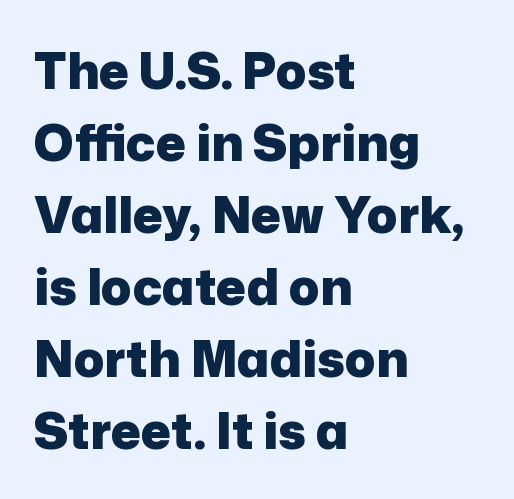
Q: Is the text bold? A: Yes.
Q: Is the text italic (slanted)? A: No, it is upright.
Q: Is the typeface a serif or a sans-serif typeface? A: Sans-serif.
Q: Is the text underlined? A: No.
Q: How is the paragraph aligned? A: Left-aligned.
Q: Is the spacing between letters normal or unusually wide? A: Normal.
Q: Is the spacing between lines tight, normal or loose? A: Normal.
Q: Width (condensed, normal, or wide)? A: Normal.
Q: Stroke contrast? A: Low.
Q: x-height? A: Medium.
Q: Monospaced? A: No.
